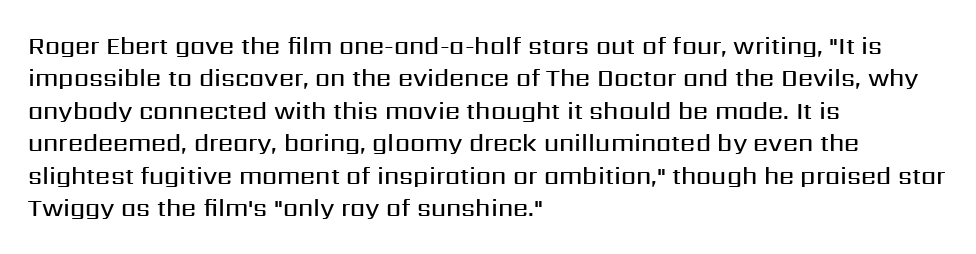
The image shows 24 px text type, upright; set left-aligned, normal line spacing (1.35x), normal letter spacing, not underlined.
